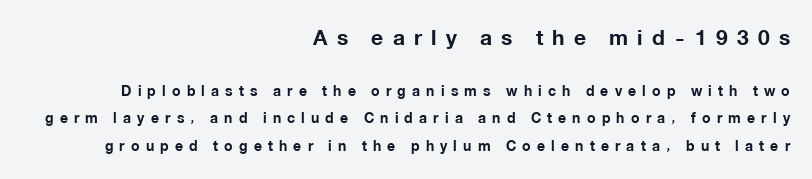
{"italic": "no", "bold": "yes", "underline": "no", "align": "right", "line_spacing": "loose", "line_spacing_ratio": 1.96, "letter_spacing": "wide", "letter_spacing_em": 0.44, "larger_block": "first", "size_ratio": 1.5, "glyph_px": 21}
